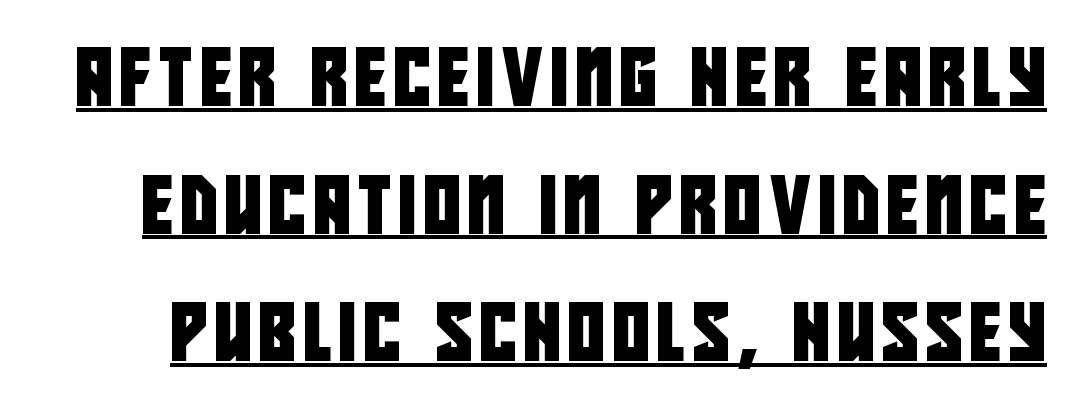
The image shows 57 px condensed sans-serif type; set loose line spacing (2.24x), underlined; low stroke contrast and a large x-height.
